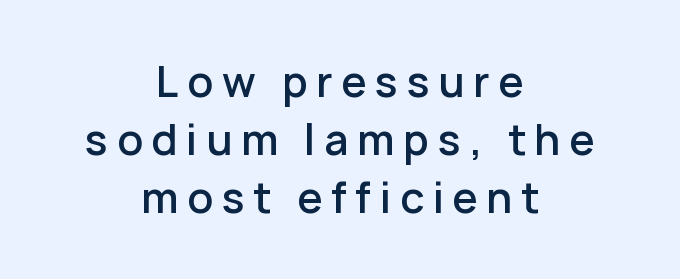
{"serif": "no", "italic": "no", "bold": "semi", "weight": "semibold", "width": "normal", "stroke_contrast": "low", "x_height": "medium", "monospaced": "no", "underline": "no", "align": "center", "line_spacing": "normal", "line_spacing_ratio": 1.41, "letter_spacing": "wide", "letter_spacing_em": 0.21, "glyph_px": 41}
